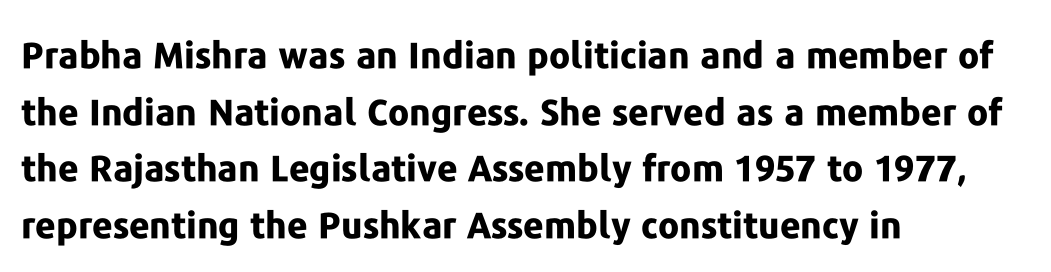
Q: Is the text bold? A: Yes.
Q: Is the text italic (slanted)? A: No, it is upright.
Q: Is the typeface a serif or a sans-serif typeface? A: Sans-serif.
Q: Is the text underlined? A: No.
Q: How is the paragraph aligned? A: Left-aligned.
Q: Is the spacing between letters normal or unusually wide? A: Normal.
Q: Is the spacing between lines tight, normal or loose? A: Normal.
Q: Width (condensed, normal, or wide)? A: Normal.
Q: Stroke contrast? A: Low.
Q: x-height? A: Medium.
Q: Monospaced? A: No.
